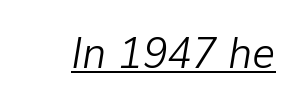
Caption: lettering with a line underneath. Weight: not bold — regular or lighter. Honestly, the letter spacing is just normal — you wouldn't notice it. These lines are rendered in a variable-pitch font.
